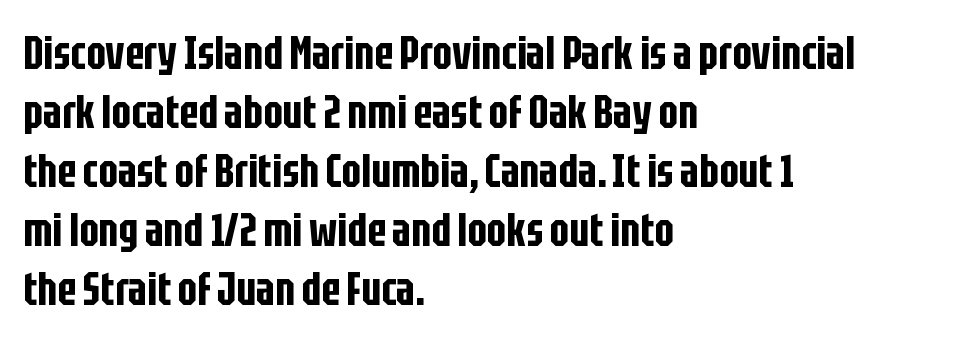
Q: Is the text italic (slanted)? A: No, it is upright.
Q: Is the typeface a serif or a sans-serif typeface? A: Sans-serif.
Q: Is the text underlined? A: No.
Q: How is the paragraph aligned? A: Left-aligned.
Q: Is the spacing between letters normal or unusually wide? A: Normal.
Q: Is the spacing between lines tight, normal or loose? A: Normal.
Q: Width (condensed, normal, or wide)? A: Condensed.
Q: Stroke contrast? A: Low.
Q: x-height? A: Large.
Q: Monospaced? A: No.
